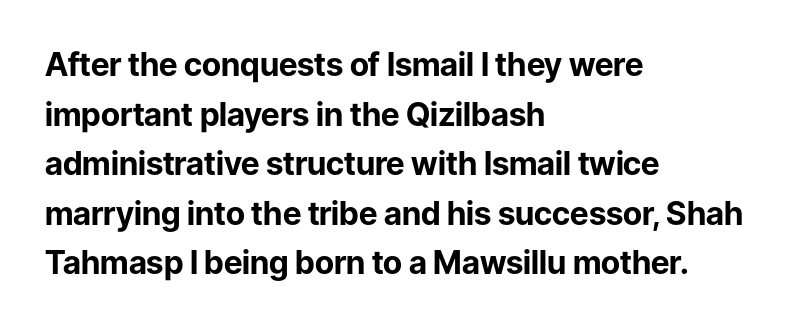
{"serif": "no", "italic": "no", "bold": "yes", "weight": "bold", "width": "normal", "stroke_contrast": "low", "x_height": "medium", "monospaced": "no", "underline": "no", "align": "left", "line_spacing": "normal", "line_spacing_ratio": 1.55, "letter_spacing": "normal", "letter_spacing_em": 0.0, "glyph_px": 32}
